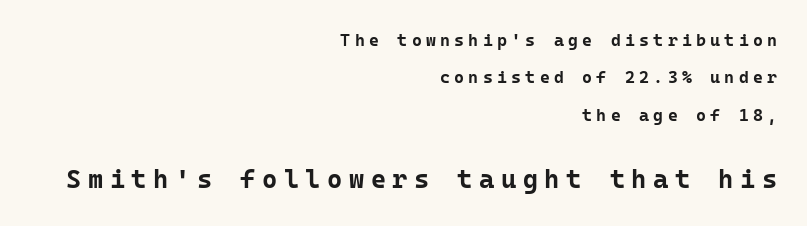
Q: Is the text bold? A: Yes.
Q: Is the text italic (slanted)? A: No, it is upright.
Q: Is the text underlined? A: No.
Q: How is the paragraph aligned? A: Right-aligned.
Q: Is the spacing between letters normal or unusually wide? A: Unusually wide.
Q: Is the spacing between lines tight, normal or loose? A: Loose.
Q: Which block of text is set in a larger size, the first (top) or the second (bottom)? A: The second (bottom) one.
